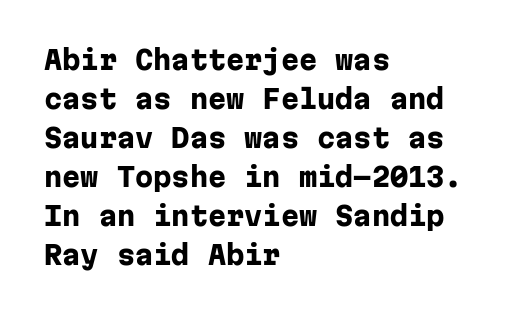
Successive baselines arrive at the customary interval. Nope, not italic — everything's standing straight. Stroke thickness is high; the sample reads as a true bold. Line starts are locked; line ends wander. Clear beneath every line of the passage. The line texture is even and compact thanks to regular tracking.
